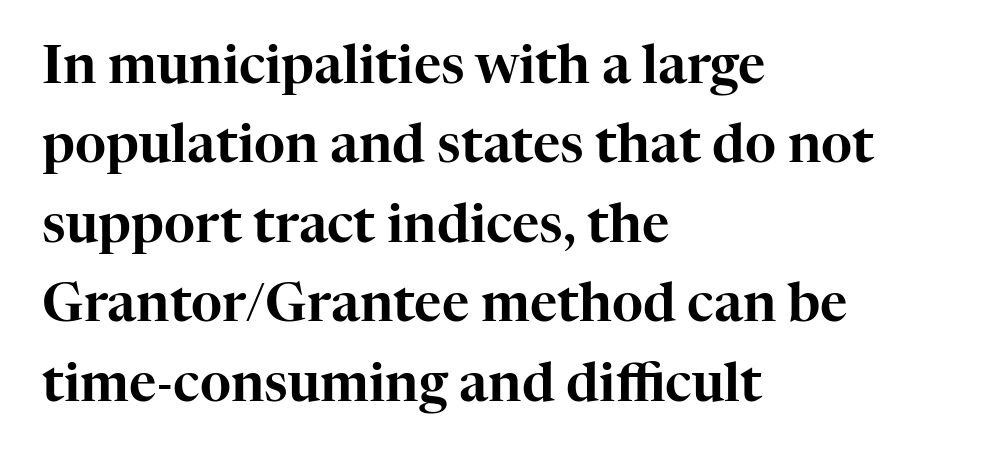
These lines keep a tight, regular rhythm from letter to letter. The specimen omits any rule beneath the text block's lines. Proportional: the letters do not fall into vertical columns. Italic: no, the glyphs are upright roman. Visually the block forms a straight wall on the left and a jagged coastline on the right. The passage shown is typeset with a serif family.
